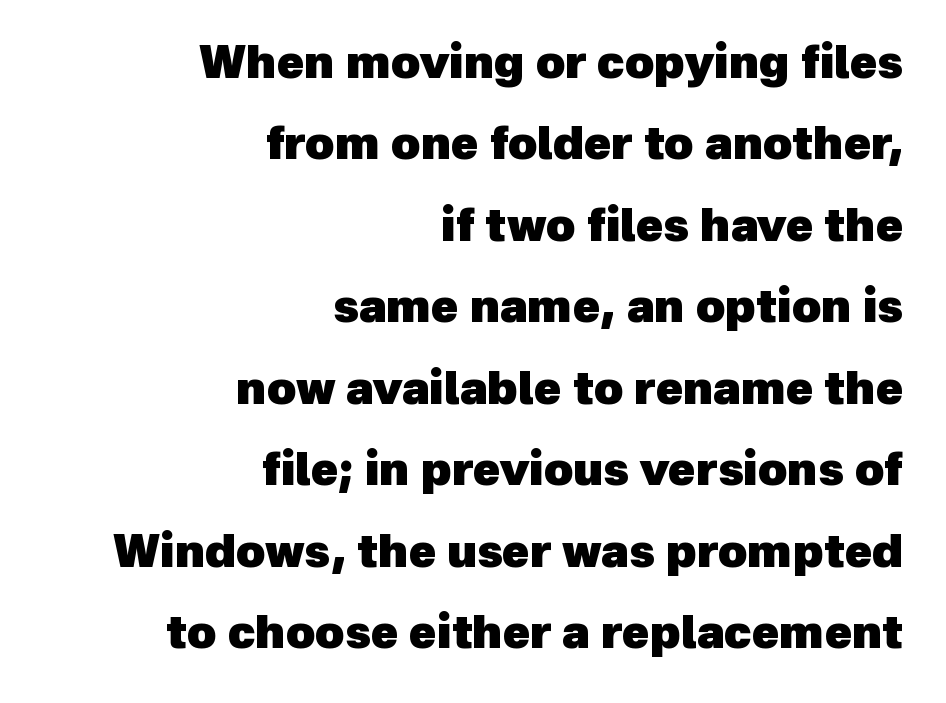
{"serif": "no", "bold": "yes", "weight": "heavy", "width": "normal", "x_height": "medium", "monospaced": "no", "underline": "no", "align": "right", "line_spacing_ratio": 1.81, "letter_spacing": "normal", "letter_spacing_em": 0.0, "glyph_px": 45}
